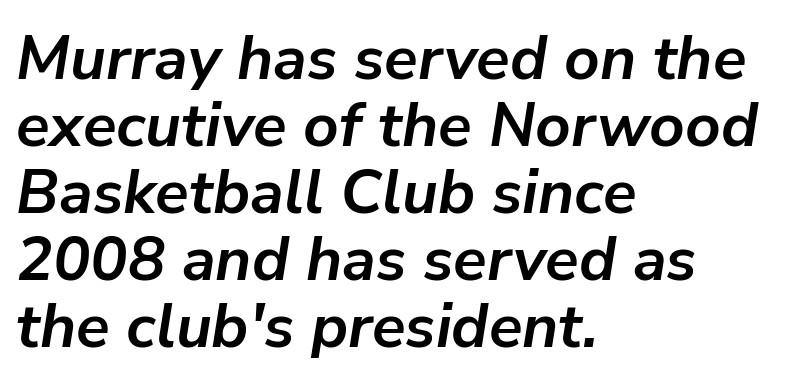
{"italic": "yes", "lean": "right", "slant_degrees": 9, "bold": "yes", "weight": "semibold", "width": "normal", "stroke_contrast": "low", "x_height": "medium", "monospaced": "no", "underline": "no", "align": "left", "line_spacing": "tight", "line_spacing_ratio": 1.08, "letter_spacing": "normal", "letter_spacing_em": 0.0, "glyph_px": 62}
